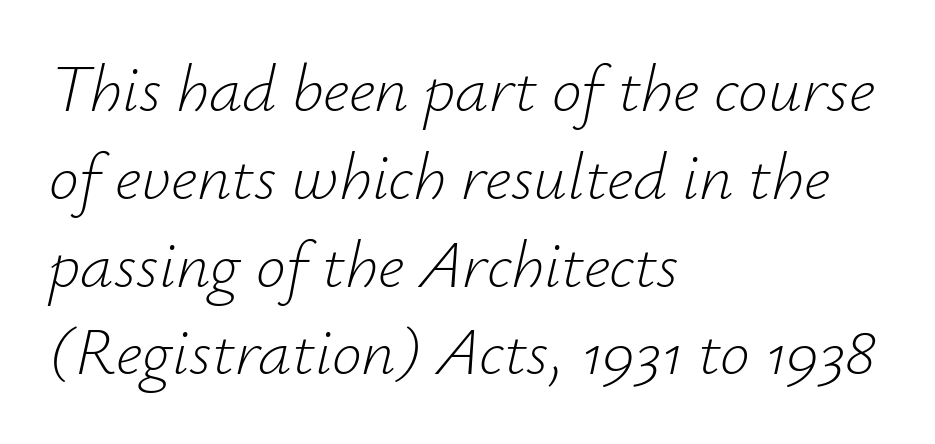
{"italic": "yes", "lean": "right", "slant_degrees": 12, "bold": "no", "weight": "light", "width": "normal", "stroke_contrast": "low", "x_height": "small", "monospaced": "no", "underline": "no", "align": "left", "line_spacing": "normal", "line_spacing_ratio": 1.31, "letter_spacing": "normal", "letter_spacing_em": 0.0, "glyph_px": 67}
